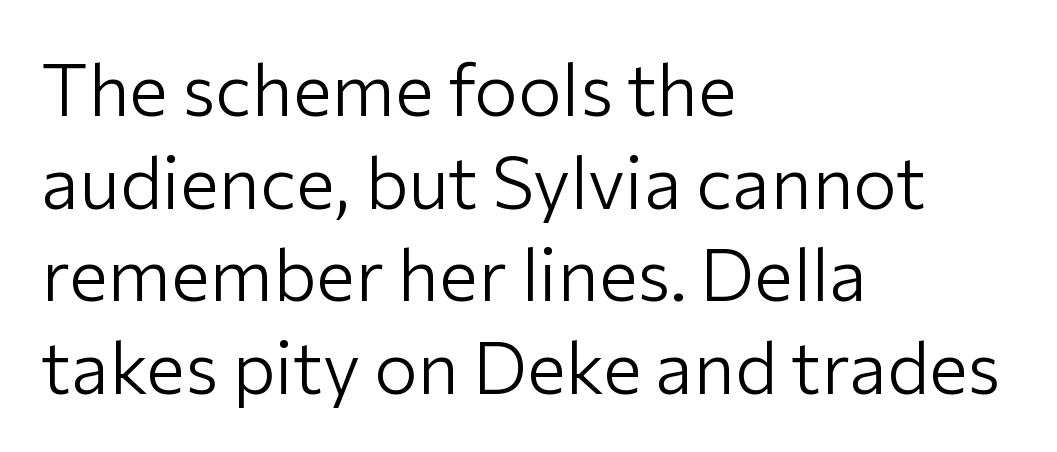
{"serif": "no", "italic": "no", "bold": "no", "weight": "light", "width": "normal", "stroke_contrast": "low", "x_height": "medium", "monospaced": "no", "underline": "no", "align": "left", "line_spacing": "normal", "line_spacing_ratio": 1.27, "letter_spacing": "normal", "letter_spacing_em": 0.0, "glyph_px": 73}
